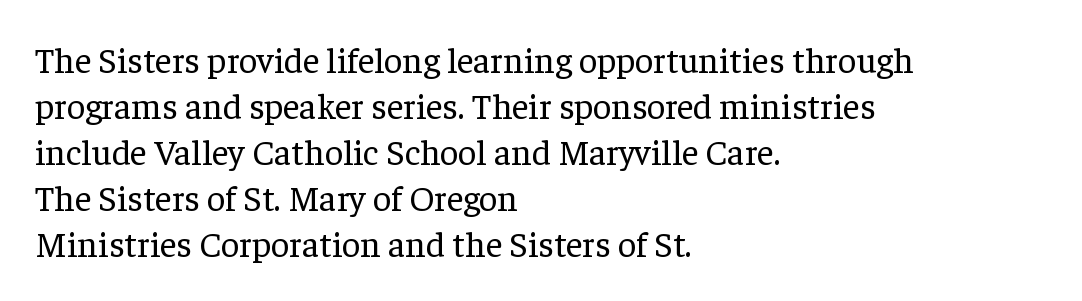
Q: Is the text bold? A: No.
Q: Is the text italic (slanted)? A: No, it is upright.
Q: Is the typeface a serif or a sans-serif typeface? A: Serif.
Q: Is the text underlined? A: No.
Q: How is the paragraph aligned? A: Left-aligned.
Q: Is the spacing between letters normal or unusually wide? A: Normal.
Q: Is the spacing between lines tight, normal or loose? A: Normal.
Q: Width (condensed, normal, or wide)? A: Normal.
Q: Stroke contrast? A: Low.
Q: x-height? A: Medium.
Q: Monospaced? A: No.
